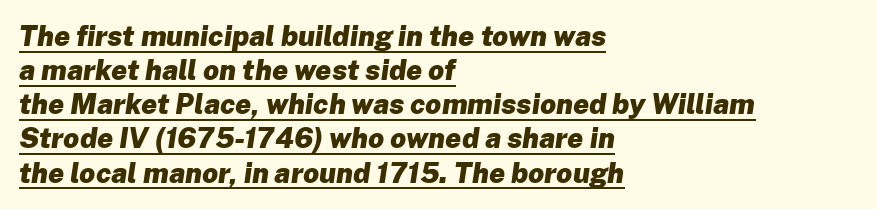
The image shows 28 px heavy type, italic (leaning right); set left-aligned, line spacing 1.22x, normal letter spacing, underlined; low stroke contrast and a medium x-height.
